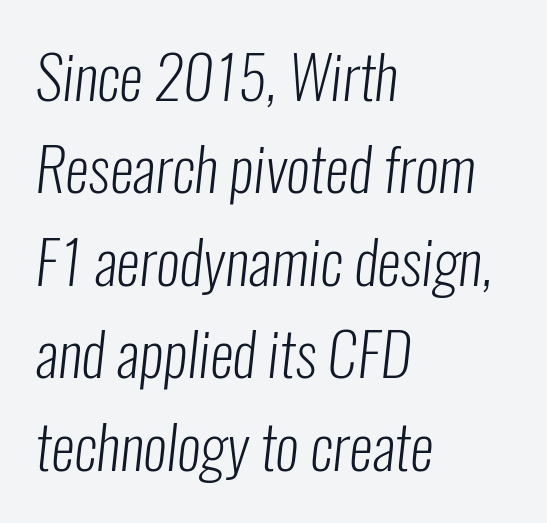
Q: Is the text bold? A: No.
Q: Is the typeface a serif or a sans-serif typeface? A: Sans-serif.
Q: Is the text underlined? A: No.
Q: How is the paragraph aligned? A: Left-aligned.
Q: Is the spacing between letters normal or unusually wide? A: Normal.
Q: Is the spacing between lines tight, normal or loose? A: Normal.
Q: Width (condensed, normal, or wide)? A: Condensed.
Q: Stroke contrast? A: Low.
Q: x-height? A: Medium.
Q: Monospaced? A: No.
